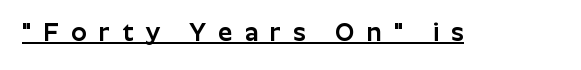
{"italic": "no", "underline": "yes", "letter_spacing": "wide", "letter_spacing_em": 0.49, "glyph_px": 25}
